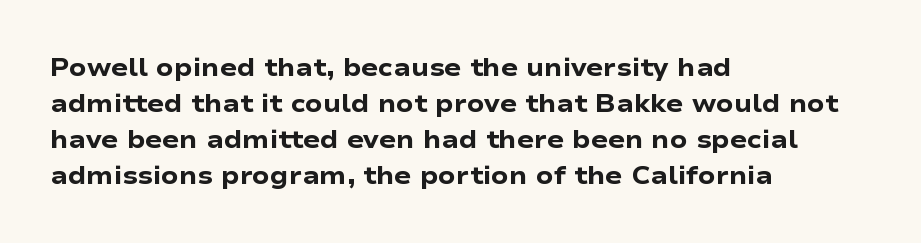
Nope, not italic — everything's standing straight. A normal amount of white space separates one row of letters from the next. Pretty heavy lettering here — definitely bold. Line starts are locked; line ends wander. Tracking here is standard; glyphs follow each other at the usual distance. Decoration check: the copy has no underline.
